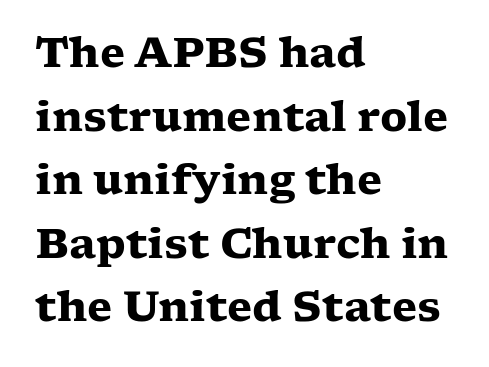
{"serif": "yes", "italic": "no", "bold": "yes", "weight": "heavy", "width": "wide", "stroke_contrast": "low", "x_height": "medium", "monospaced": "no", "underline": "no", "align": "left", "line_spacing": "normal", "line_spacing_ratio": 1.55, "letter_spacing": "normal", "letter_spacing_em": 0.0, "glyph_px": 41}
